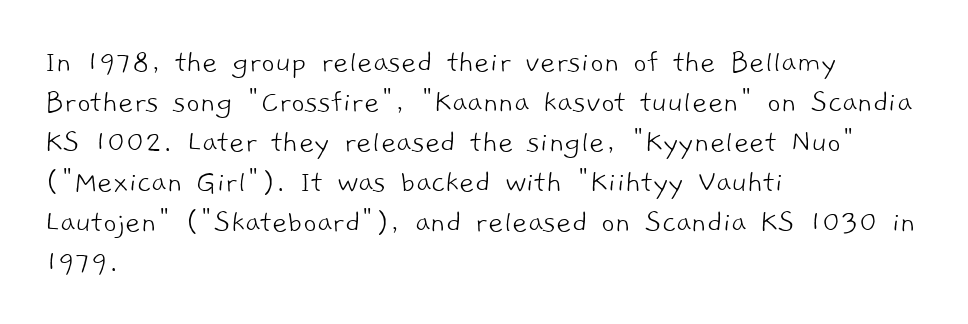
{"serif": "no", "bold": "no", "weight": "light", "width": "normal", "stroke_contrast": "low", "x_height": "medium", "monospaced": "no", "underline": "no", "align": "left", "line_spacing_ratio": 1.21, "letter_spacing": "normal", "letter_spacing_em": 0.0, "glyph_px": 33}
